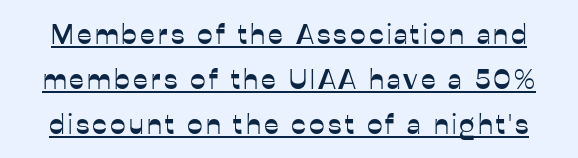
Quick note: not italic, upright. Varying glyph widths throughout — classic text-font behaviour. Examine the stroke ends and you'll find no serifs. A continuous stroke trails under the words, as in a hyperlink. If you measured baseline to baseline, you'd find a middling distance.
